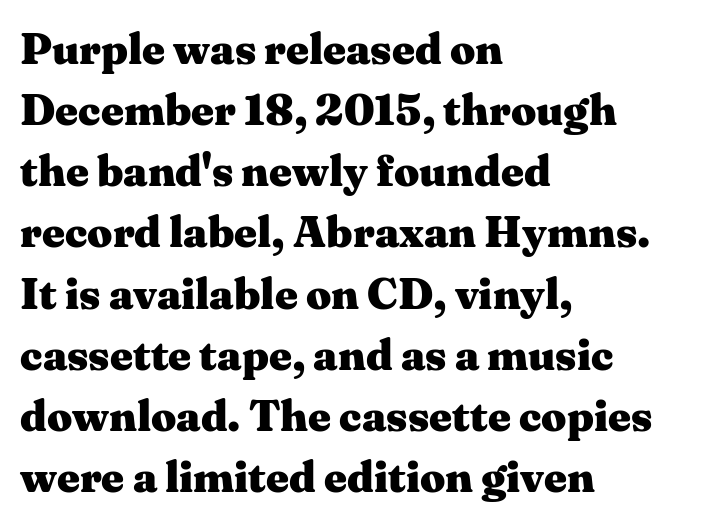
Q: Is the text bold? A: Yes.
Q: Is the text italic (slanted)? A: No, it is upright.
Q: Is the typeface a serif or a sans-serif typeface? A: Serif.
Q: Is the text underlined? A: No.
Q: How is the paragraph aligned? A: Left-aligned.
Q: Is the spacing between letters normal or unusually wide? A: Normal.
Q: Is the spacing between lines tight, normal or loose? A: Normal.
Q: Width (condensed, normal, or wide)? A: Wide.
Q: Stroke contrast? A: Medium.
Q: x-height? A: Medium.
Q: Monospaced? A: No.
